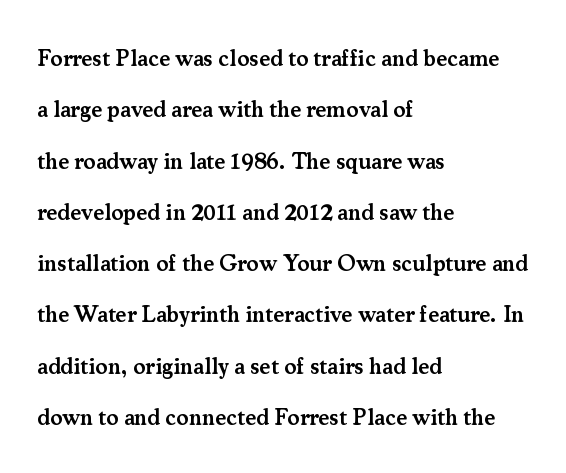
All the whitespace from short lines collects on the right. Unmarked baselines from the first word to the last. The horizontal fit of the characters is conventional and even. This sample uses an upright cut, with every glyph sitting square on the baseline.
